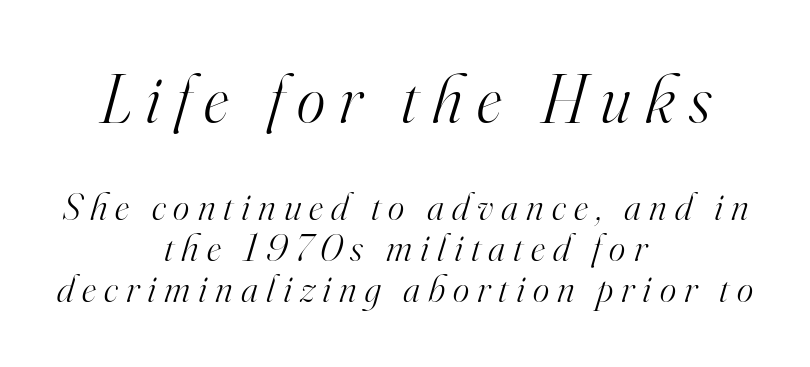
The image shows 68 px light serif type, italic (leaning right); set centered, tight line spacing (1.05x), unusually wide letter spacing (+0.21 em), not underlined; the first (top) block is 1.74x larger; high stroke contrast and a small x-height.
